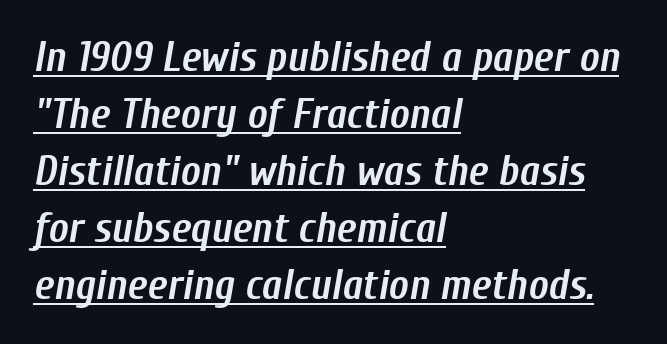
The image shows 42 px semibold, condensed type, italic (leaning right); set left-aligned, normal line spacing (1.36x), normal letter spacing, underlined; low stroke contrast and a medium x-height.
